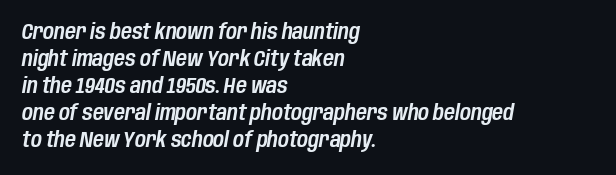
Q: Is the text italic (slanted)? A: Yes, it leans right by about 10 degrees.
Q: Is the text underlined? A: No.
Q: How is the paragraph aligned? A: Left-aligned.
Q: Is the spacing between letters normal or unusually wide? A: Normal.
Q: Is the spacing between lines tight, normal or loose? A: Normal.
